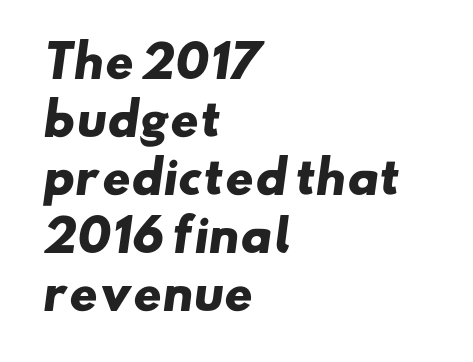
Q: Is the text bold? A: Yes.
Q: Is the typeface a serif or a sans-serif typeface? A: Sans-serif.
Q: Is the text underlined? A: No.
Q: How is the paragraph aligned? A: Left-aligned.
Q: Is the spacing between letters normal or unusually wide? A: Normal.
Q: Is the spacing between lines tight, normal or loose? A: Normal.
Q: Width (condensed, normal, or wide)? A: Wide.
Q: Stroke contrast? A: Low.
Q: x-height? A: Small.
Q: Monospaced? A: No.
